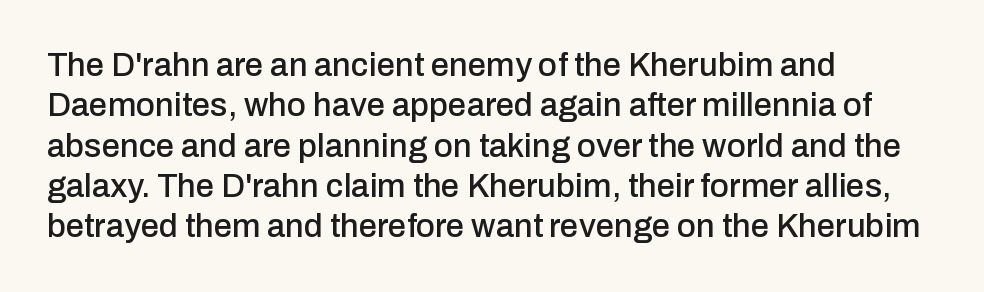
Anything drawn beneath the words? Only blank space. The passage shown is typed in a proportional face where columns would drift. Do the letters lean? They stand straight. Short note: letters normally spaced. The face used here is a sans, in the tradition of grotesques and geometrics. These lines stack with their left ends in a neat column.
